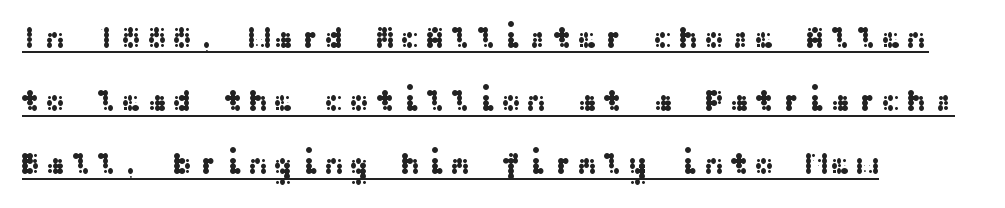
{"serif": "no", "italic": "no", "width": "wide", "stroke_contrast": "medium", "x_height": "medium", "underline": "yes", "align": "left", "line_spacing": "loose", "line_spacing_ratio": 2.04, "glyph_px": 31}
